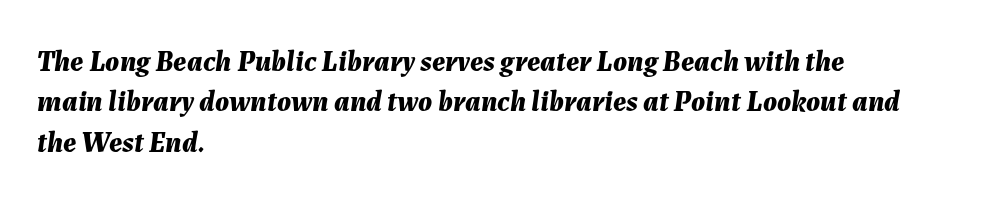
The image shows 29 px bold type, italic (leaning right); set left-aligned, normal line spacing (1.39x), normal letter spacing, not underlined; medium stroke contrast and a medium x-height.
